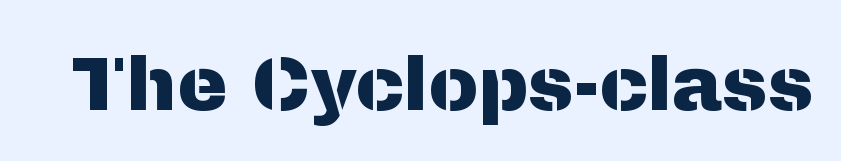
A typesetter would label this face a sans. Words float on clear page, feet unadorned. This sample has the flowing, uneven cadence of proportional lettering. Upright lettering throughout. Each word holds together tightly as a unit, with standard inter-letter gaps.
